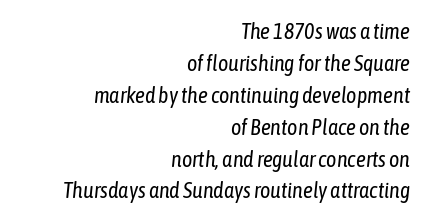
A clean baseline with only descenders dipping below it. Notice how descenders clear the ascenders below comfortably — that's standard leading. A student would call this right alignment; a typographer would say flush right, rag left. The letterforms sit at book weight or below.
